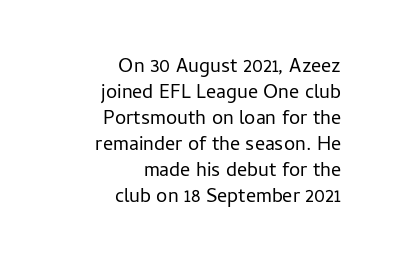
Q: Is the text bold? A: No.
Q: Is the text italic (slanted)? A: No, it is upright.
Q: Is the text underlined? A: No.
Q: How is the paragraph aligned? A: Right-aligned.
Q: Is the spacing between letters normal or unusually wide? A: Normal.
Q: Is the spacing between lines tight, normal or loose? A: Normal.
